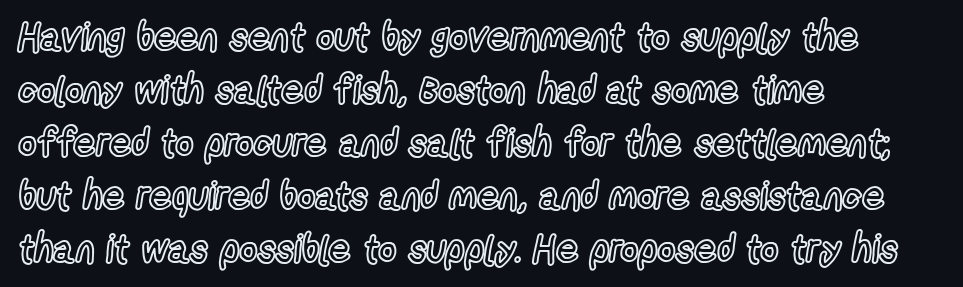
The image shows 39 px condensed type; set left-aligned, normal line spacing (1.36x), normal letter spacing, not underlined; a medium x-height.
